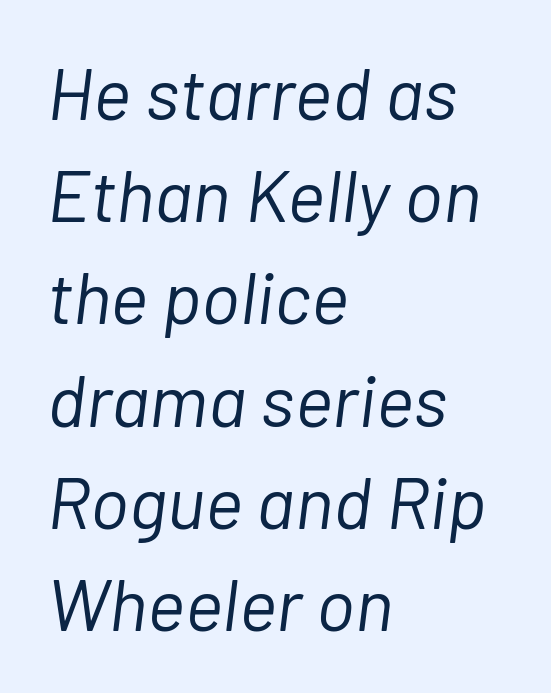
{"italic": "yes", "lean": "right", "slant_degrees": 7, "bold": "no", "weight": "light", "width": "normal", "stroke_contrast": "low", "x_height": "medium", "monospaced": "no", "underline": "no", "align": "left", "line_spacing": "normal", "line_spacing_ratio": 1.4, "letter_spacing": "normal", "letter_spacing_em": 0.0, "glyph_px": 73}
